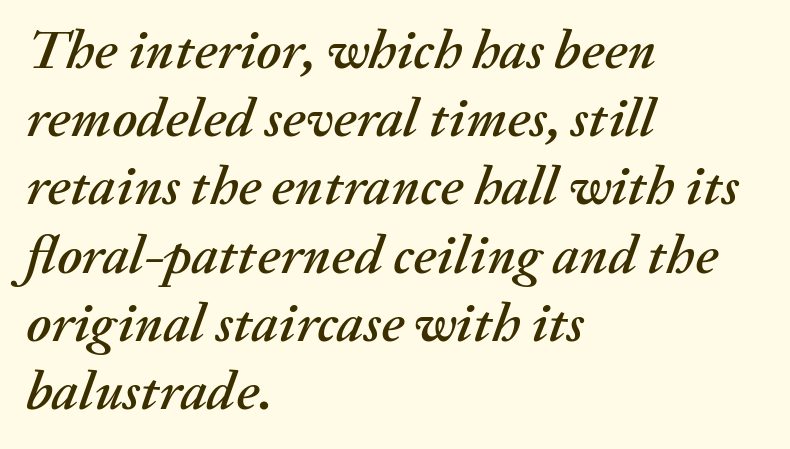
Q: Is the text italic (slanted)? A: Yes, it leans right by about 20 degrees.
Q: Is the text underlined? A: No.
Q: How is the paragraph aligned? A: Left-aligned.
Q: Is the spacing between letters normal or unusually wide? A: Normal.
Q: Width (condensed, normal, or wide)? A: Normal.
Q: Stroke contrast? A: Medium.
Q: x-height? A: Medium.
Q: Monospaced? A: No.
